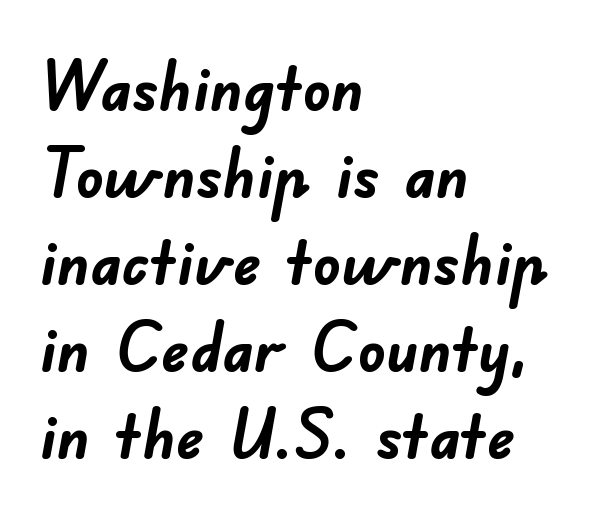
The image shows 69 px semibold sans-serif type; set left-aligned, normal line spacing (1.26x), normal letter spacing, not underlined; low stroke contrast and a small x-height.
